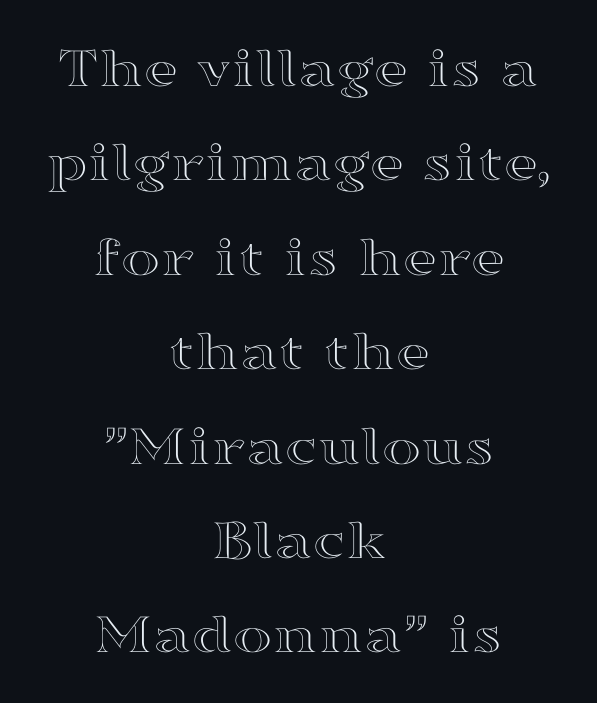
{"italic": "no", "width": "wide", "x_height": "medium", "monospaced": "no", "underline": "no", "align": "center", "line_spacing": "normal", "line_spacing_ratio": 1.6, "letter_spacing": "normal", "letter_spacing_em": 0.0, "glyph_px": 59}
